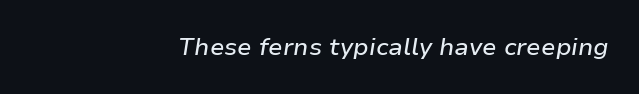
How are the letters spaced? Ordinarily, with no added tracking. Descenders are the only things crossing below the line. Every character sits at an angle, as italics do. Short and long lines alike share a common ending point at right.
